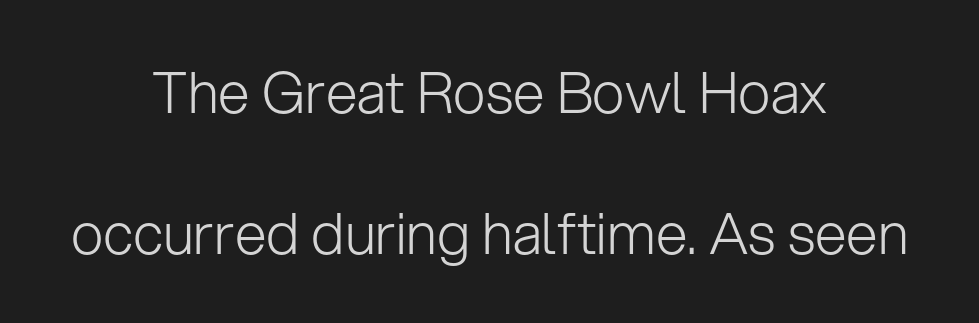
{"serif": "no", "italic": "no", "bold": "no", "weight": "light", "width": "normal", "stroke_contrast": "low", "x_height": "medium", "monospaced": "no", "underline": "no", "align": "center", "line_spacing": "loose", "line_spacing_ratio": 2.47, "letter_spacing": "normal", "letter_spacing_em": 0.0, "glyph_px": 57}
